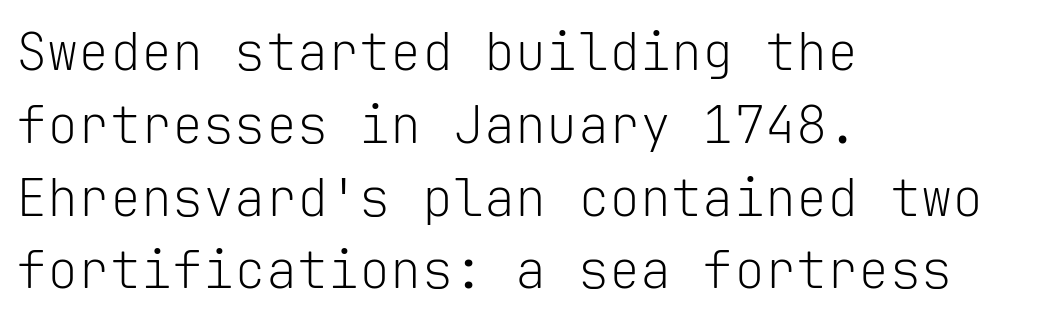
The image shows 52 px light sans-serif type, upright, monospaced; set left-aligned, normal line spacing (1.4x), normal letter spacing, not underlined; low stroke contrast and a medium x-height.
